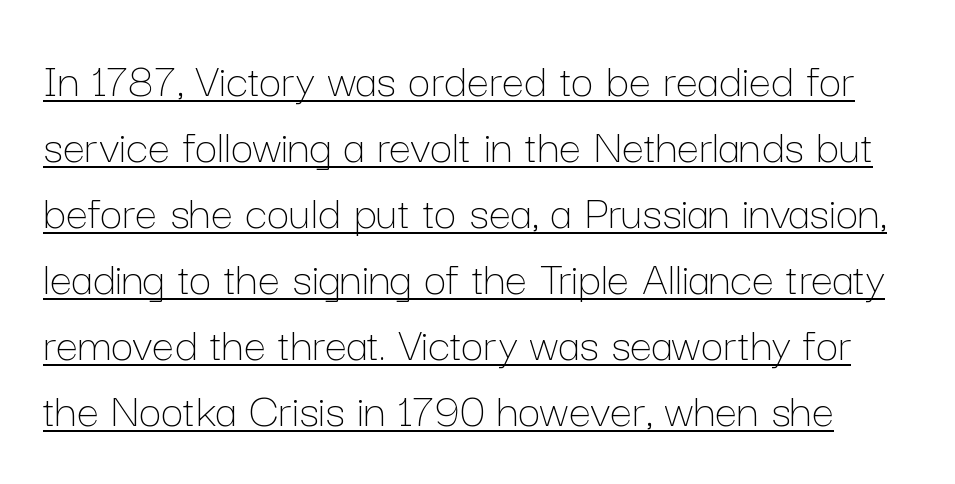
Q: Is the text bold? A: No.
Q: Is the text italic (slanted)? A: No, it is upright.
Q: Is the text underlined? A: Yes.
Q: Is the spacing between letters normal or unusually wide? A: Normal.
Q: Is the spacing between lines tight, normal or loose? A: Normal.
Q: Width (condensed, normal, or wide)? A: Normal.
Q: Stroke contrast? A: Low.
Q: x-height? A: Medium.
Q: Monospaced? A: No.
